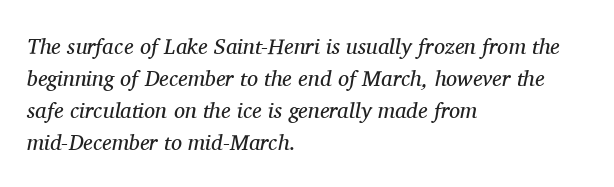
Q: Is the text bold? A: No.
Q: Is the text italic (slanted)? A: Yes, it leans right by about 11 degrees.
Q: Is the text underlined? A: No.
Q: How is the paragraph aligned? A: Left-aligned.
Q: Is the spacing between letters normal or unusually wide? A: Normal.
Q: Is the spacing between lines tight, normal or loose? A: Normal.
